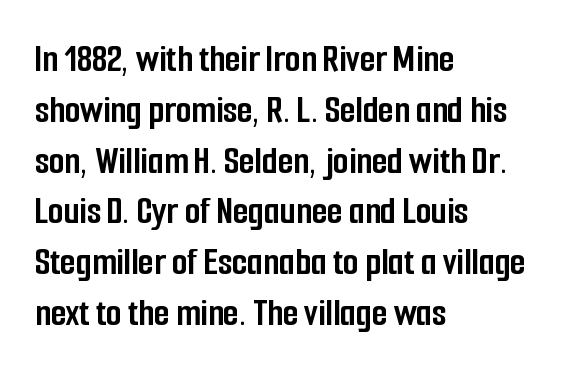
{"serif": "no", "italic": "no", "bold": "yes", "weight": "semibold", "width": "condensed", "stroke_contrast": "low", "x_height": "medium", "monospaced": "no", "underline": "no", "align": "left", "line_spacing": "normal", "line_spacing_ratio": 1.27, "letter_spacing": "normal", "letter_spacing_em": 0.0, "glyph_px": 40}
